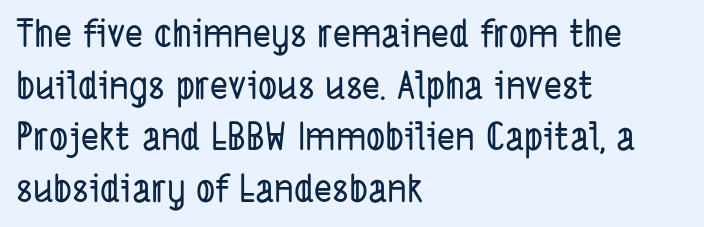
{"serif": "no", "width": "condensed", "stroke_contrast": "low", "x_height": "medium", "monospaced": "no", "underline": "no", "align": "left", "line_spacing": "normal", "line_spacing_ratio": 1.36, "letter_spacing": "normal", "letter_spacing_em": 0.0, "glyph_px": 38}
